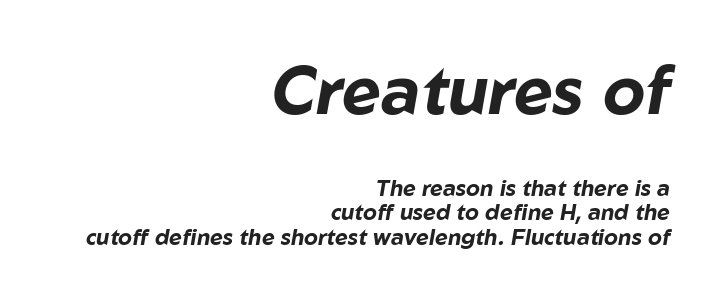
Do the characters align in a grid? No, the font is proportional. The gap between lines stays unmarked. Emphasis-style slanted type is in use. Type size steps down from the first block to the second. One-word summary of the alignment: right. Leading is clearly below the norm, producing a dense column.
